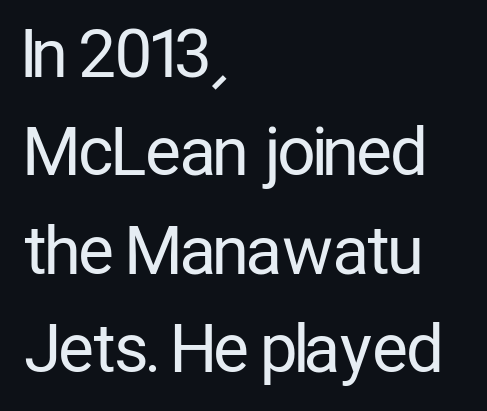
The image shows 66 px regular-weight, condensed sans-serif type, upright; set left-aligned, normal line spacing (1.49x), normal letter spacing, not underlined; low stroke contrast and a medium x-height.
